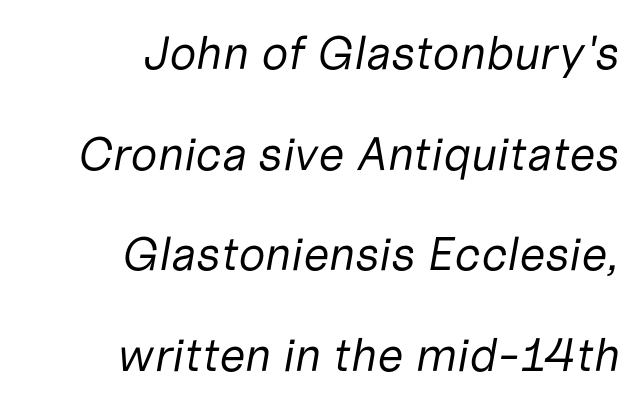
{"italic": "yes", "lean": "right", "slant_degrees": 10, "bold": "no", "weight": "regular", "width": "normal", "stroke_contrast": "low", "x_height": "medium", "monospaced": "no", "underline": "no", "align": "right", "line_spacing": "loose", "line_spacing_ratio": 2.14, "letter_spacing": "normal", "letter_spacing_em": 0.0, "glyph_px": 47}
